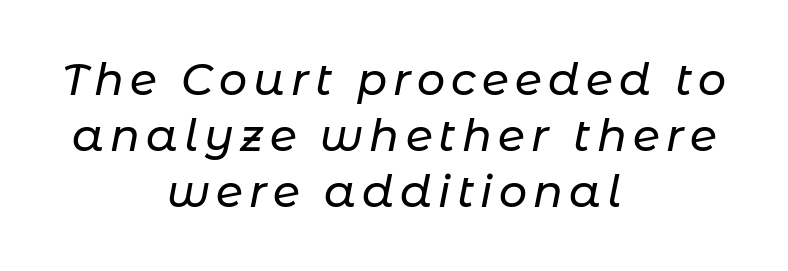
Q: Is the text italic (slanted)? A: Yes, it leans right by about 11 degrees.
Q: Is the text underlined? A: No.
Q: How is the paragraph aligned? A: Centered.
Q: Is the spacing between lines tight, normal or loose? A: Normal.
Q: Width (condensed, normal, or wide)? A: Normal.
Q: Stroke contrast? A: Low.
Q: x-height? A: Medium.
Q: Monospaced? A: No.
